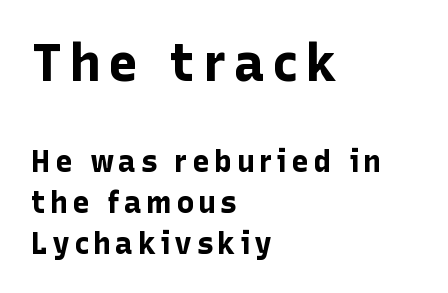
The image shows 52 px bold sans-serif type, upright; set left-aligned, normal line spacing (1.36x), not underlined; the first (top) block is 1.73x larger; low stroke contrast and a medium x-height.
